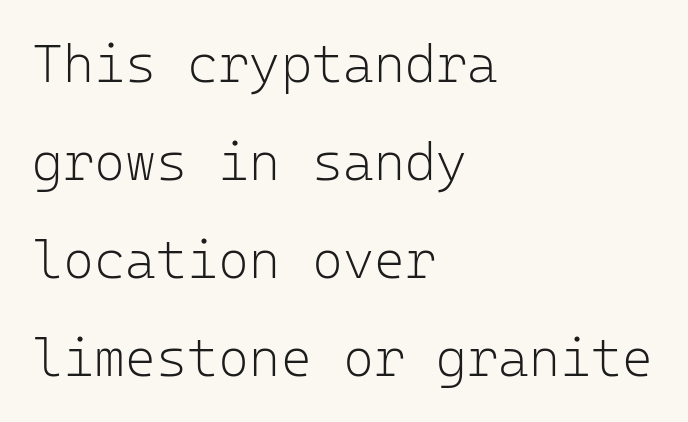
Q: Is the text bold? A: No.
Q: Is the text italic (slanted)? A: No, it is upright.
Q: Is the typeface a serif or a sans-serif typeface? A: Sans-serif.
Q: Is the text underlined? A: No.
Q: How is the paragraph aligned? A: Left-aligned.
Q: Is the spacing between letters normal or unusually wide? A: Normal.
Q: Width (condensed, normal, or wide)? A: Normal.
Q: Stroke contrast? A: Low.
Q: x-height? A: Medium.
Q: Monospaced? A: Yes.
